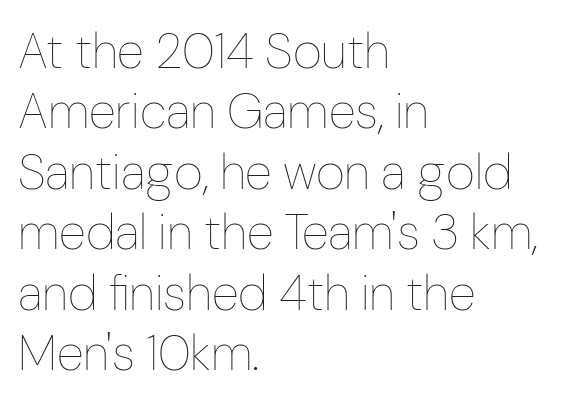
{"italic": "no", "bold": "no", "weight": "thin", "width": "condensed", "stroke_contrast": "low", "x_height": "medium", "monospaced": "no", "underline": "no", "align": "left", "line_spacing_ratio": 1.21, "letter_spacing": "normal", "letter_spacing_em": 0.0, "glyph_px": 50}
